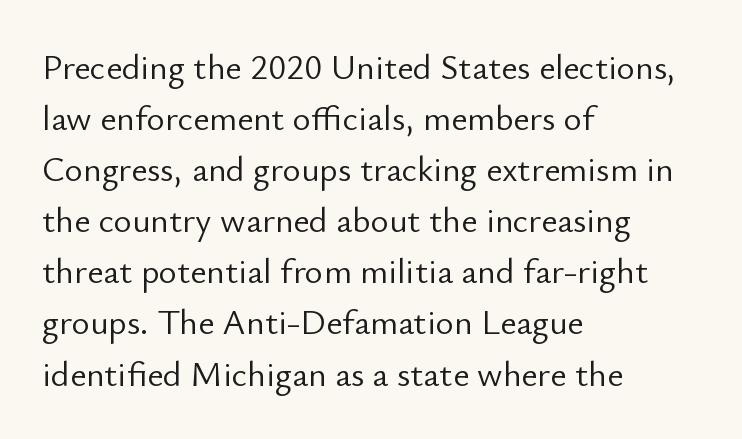
Q: Is the text bold? A: No.
Q: Is the text italic (slanted)? A: No, it is upright.
Q: Is the typeface a serif or a sans-serif typeface? A: Sans-serif.
Q: Is the text underlined? A: No.
Q: How is the paragraph aligned? A: Left-aligned.
Q: Is the spacing between letters normal or unusually wide? A: Normal.
Q: Is the spacing between lines tight, normal or loose? A: Normal.
Q: Width (condensed, normal, or wide)? A: Normal.
Q: Stroke contrast? A: Low.
Q: x-height? A: Small.
Q: Monospaced? A: No.
